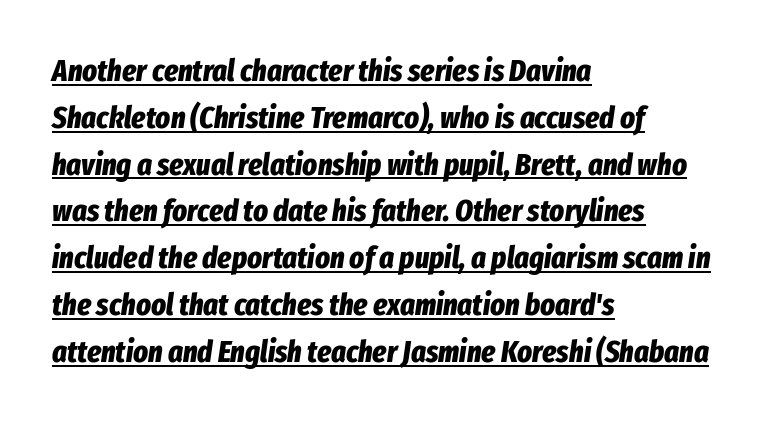
The face used here is proportionally spaced, like ordinary book or web type. Regular leading. Does the weight exceed regular? Yes, all the way to bold. Where is the straight margin? On the left. Yep, that's italic — everything's leaning. Has an underline been added? It has.
